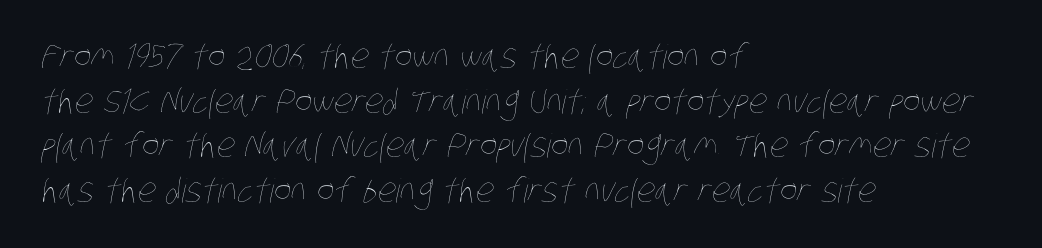
How would I describe the line gaps? Plain and ordinary. Character widths vary here, with narrow letters taking less room than wide ones. The setting favours the left margin, as ordinary paragraphs usually do. The cut favours lightness, reaching ordinary text weight at its darkest. The string is rendered with underlining switched off. Honestly, the letter spacing is just normal — you wouldn't notice it.
